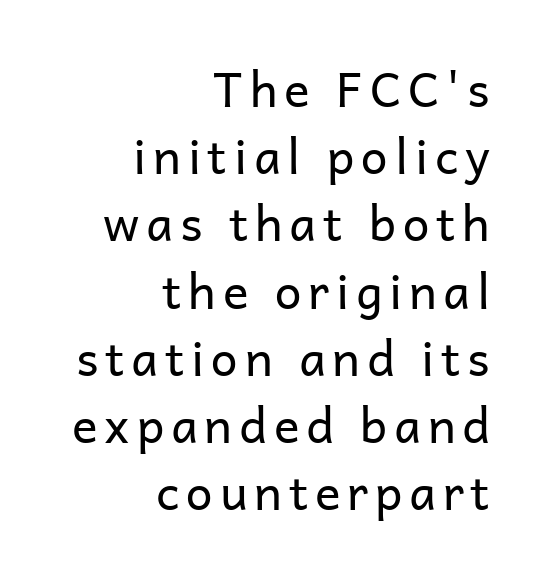
Think of a printed novel: that variable character pitch is what you see here. The font's upright variant was chosen for this text. Quick note: interline space is typical. Nobody drew a line under any word here. This sample is right-justified, so line beginnings fall wherever the words allow. The font sits on the lighter half of the weight spectrum, regular included.
